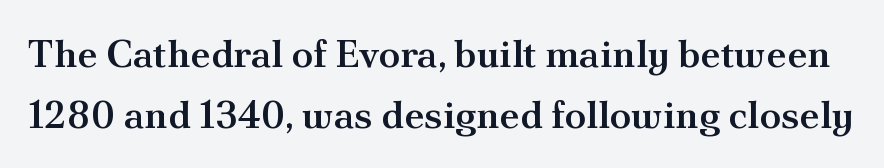
{"serif": "yes", "italic": "no", "bold": "semi", "weight": "semibold", "width": "normal", "stroke_contrast": "medium", "x_height": "small", "monospaced": "no", "underline": "no", "line_spacing": "normal", "line_spacing_ratio": 1.56, "letter_spacing": "normal", "letter_spacing_em": 0.0, "glyph_px": 39}
